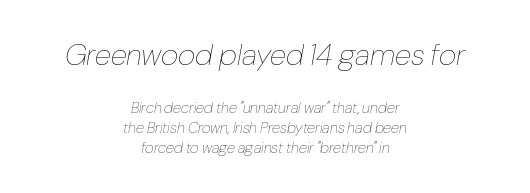
Which of the two is more prominent by size? The first, at the top. This sample has the flowing, uneven cadence of proportional lettering. Leading matches the norm, producing a regular column. The baseline area is clear.
